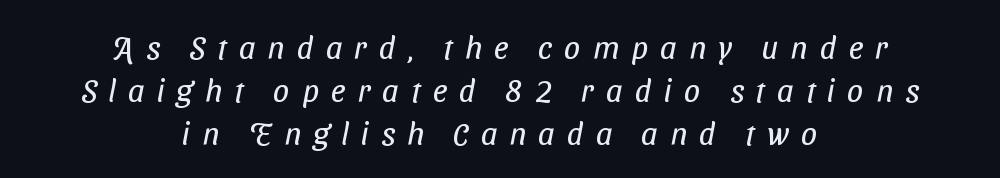
{"serif": "no", "bold": "no", "weight": "regular", "width": "condensed", "stroke_contrast": "low", "x_height": "medium", "monospaced": "no", "underline": "no", "align": "center", "line_spacing": "normal", "line_spacing_ratio": 1.35, "letter_spacing": "wide", "letter_spacing_em": 0.38, "glyph_px": 32}
